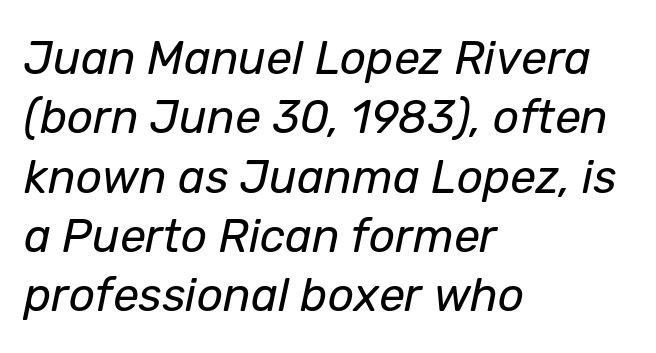
Is this a fixed-width face? No — the glyphs have proportional, varying widths. There is no visible air inserted between adjacent glyphs. No word sits above an underline. Yep, that's italic — everything's leaning.
